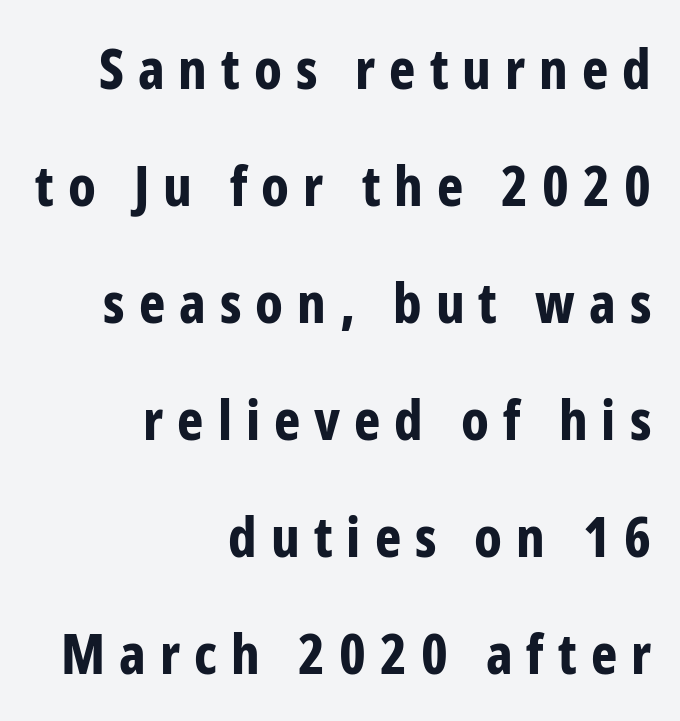
{"serif": "no", "italic": "no", "bold": "yes", "weight": "bold", "width": "condensed", "stroke_contrast": "low", "x_height": "medium", "monospaced": "no", "underline": "no", "align": "right", "line_spacing": "loose", "line_spacing_ratio": 2.09, "letter_spacing": "wide", "letter_spacing_em": 0.25, "glyph_px": 56}
